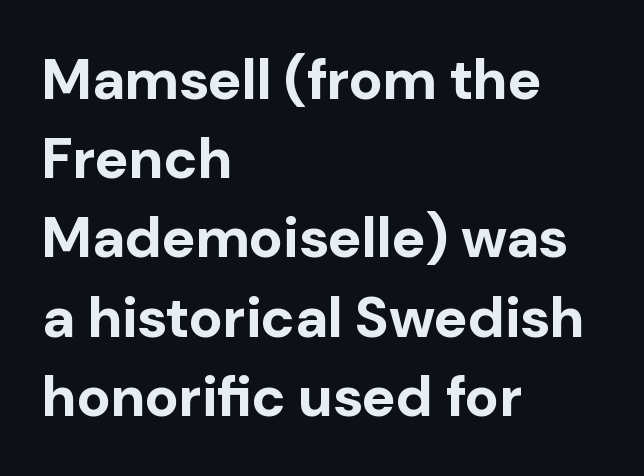
The image shows 57 px bold sans-serif type, upright; set left-aligned, normal line spacing (1.39x), normal letter spacing, not underlined; low stroke contrast and a medium x-height.
